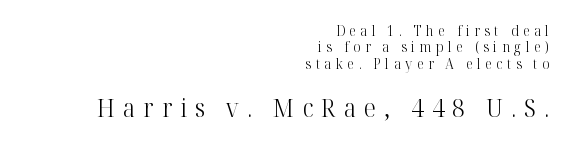
{"italic": "no", "bold": "no", "underline": "no", "align": "right", "line_spacing_ratio": 1.17, "letter_spacing": "wide", "letter_spacing_em": 0.32, "larger_block": "second", "size_ratio": 1.79, "glyph_px": 25}
